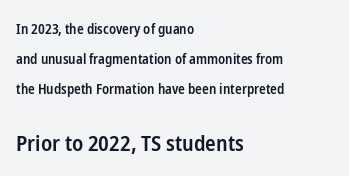
The image shows 22 px text type, upright; set left-aligned, loose line spacing (2.13x), normal letter spacing, not underlined; the second (bottom) block is 1.57x larger.
